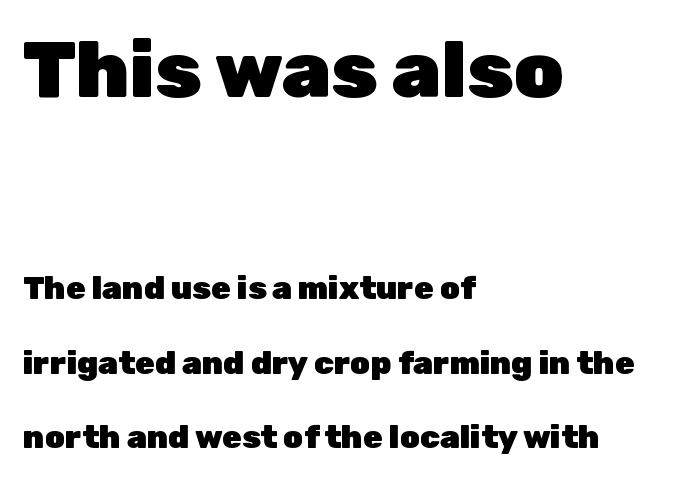
The image shows 79 px heavy sans-serif type, upright; set left-aligned, loose line spacing (2.32x), normal letter spacing, not underlined; the first (top) block is 2.47x larger; low stroke contrast and a medium x-height.
